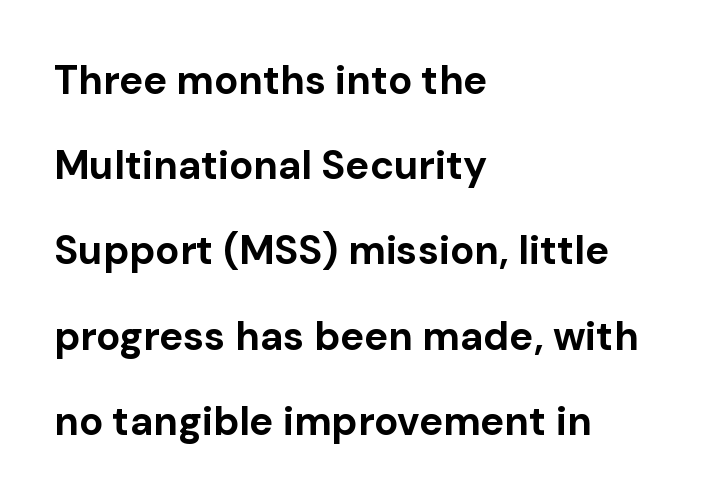
The image shows 40 px bold sans-serif type, upright; set left-aligned, loose line spacing (2.13x), normal letter spacing, not underlined; low stroke contrast and a medium x-height.
